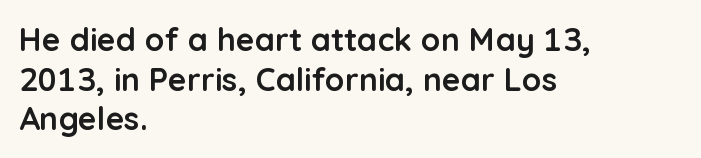
{"serif": "no", "italic": "no", "bold": "yes", "weight": "semibold", "width": "normal", "stroke_contrast": "low", "x_height": "medium", "monospaced": "no", "underline": "no", "align": "left", "line_spacing_ratio": 1.24, "letter_spacing": "normal", "letter_spacing_em": 0.0, "glyph_px": 32}
